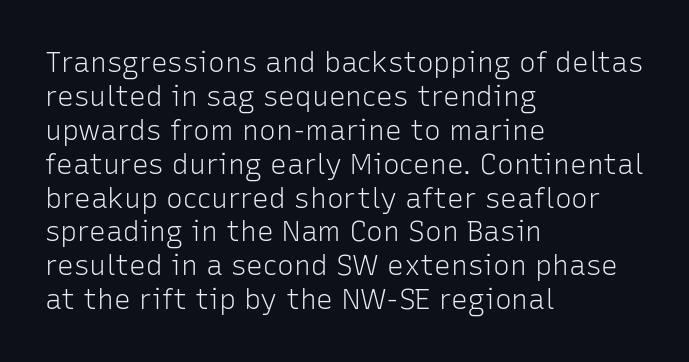
{"serif": "no", "italic": "no", "bold": "no", "weight": "light", "width": "normal", "stroke_contrast": "low", "x_height": "medium", "monospaced": "no", "underline": "no", "align": "left", "line_spacing_ratio": 1.21, "letter_spacing": "normal", "letter_spacing_em": 0.0, "glyph_px": 28}
